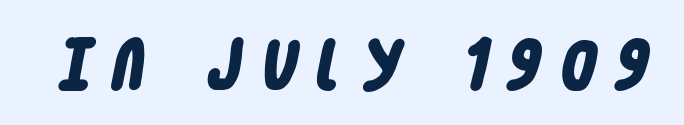
Q: Is the text bold? A: Yes.
Q: Is the typeface a serif or a sans-serif typeface? A: Sans-serif.
Q: Is the text underlined? A: No.
Q: Is the spacing between letters normal or unusually wide? A: Unusually wide.
Q: Width (condensed, normal, or wide)? A: Condensed.
Q: Stroke contrast? A: Low.
Q: x-height? A: Large.
Q: Monospaced? A: No.
